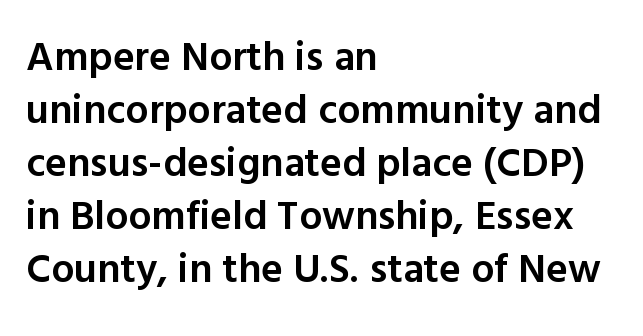
Q: Is the text bold? A: Semi-bold.
Q: Is the text italic (slanted)? A: No, it is upright.
Q: Is the typeface a serif or a sans-serif typeface? A: Sans-serif.
Q: Is the text underlined? A: No.
Q: How is the paragraph aligned? A: Left-aligned.
Q: Is the spacing between letters normal or unusually wide? A: Normal.
Q: Is the spacing between lines tight, normal or loose? A: Normal.
Q: Width (condensed, normal, or wide)? A: Normal.
Q: x-height? A: Medium.
Q: Monospaced? A: No.
